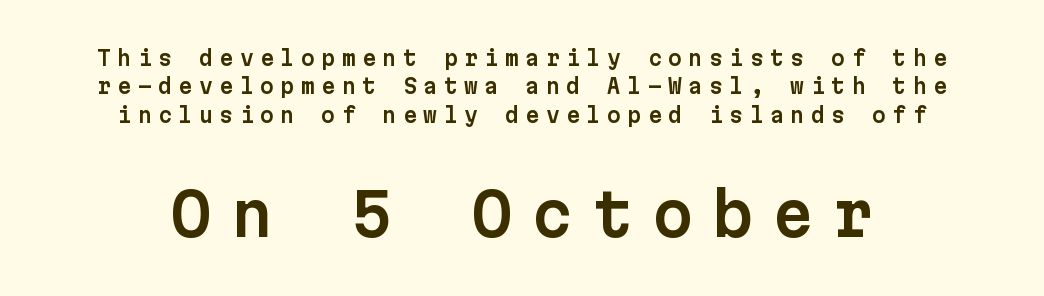
Q: Is the text italic (slanted)? A: No, it is upright.
Q: Is the typeface a serif or a sans-serif typeface? A: Sans-serif.
Q: Is the text underlined? A: No.
Q: Is the spacing between letters normal or unusually wide? A: Unusually wide.
Q: Is the spacing between lines tight, normal or loose? A: Normal.
Q: Which block of text is set in a larger size, the first (top) or the second (bottom)? A: The second (bottom) one.
Q: Width (condensed, normal, or wide)? A: Normal.
Q: Stroke contrast? A: Low.
Q: x-height? A: Medium.
Q: Monospaced? A: Yes.
